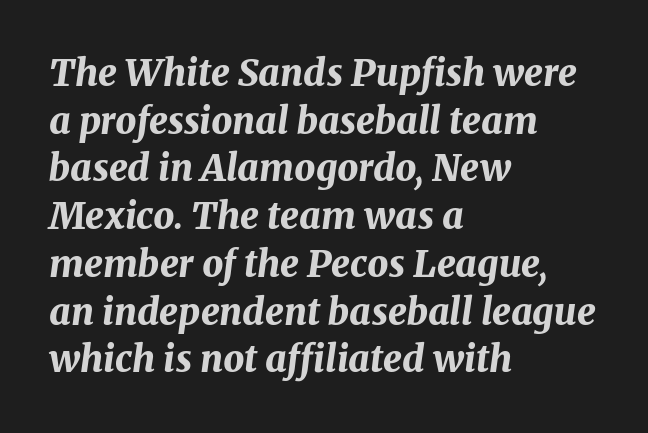
{"italic": "yes", "lean": "right", "slant_degrees": 8, "bold": "yes", "weight": "bold", "width": "normal", "stroke_contrast": "medium", "x_height": "medium", "monospaced": "no", "underline": "no", "align": "left", "line_spacing": "normal", "line_spacing_ratio": 1.29, "letter_spacing": "normal", "letter_spacing_em": 0.0, "glyph_px": 37}
